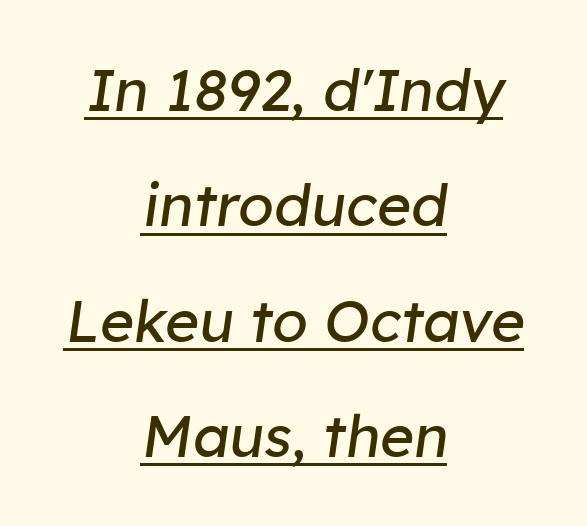
Q: Is the text bold? A: No.
Q: Is the text italic (slanted)? A: Yes, it leans right by about 8 degrees.
Q: Is the text underlined? A: Yes.
Q: How is the paragraph aligned? A: Centered.
Q: Is the spacing between letters normal or unusually wide? A: Normal.
Q: Is the spacing between lines tight, normal or loose? A: Loose.
Q: Width (condensed, normal, or wide)? A: Normal.
Q: Stroke contrast? A: Low.
Q: x-height? A: Medium.
Q: Monospaced? A: No.
